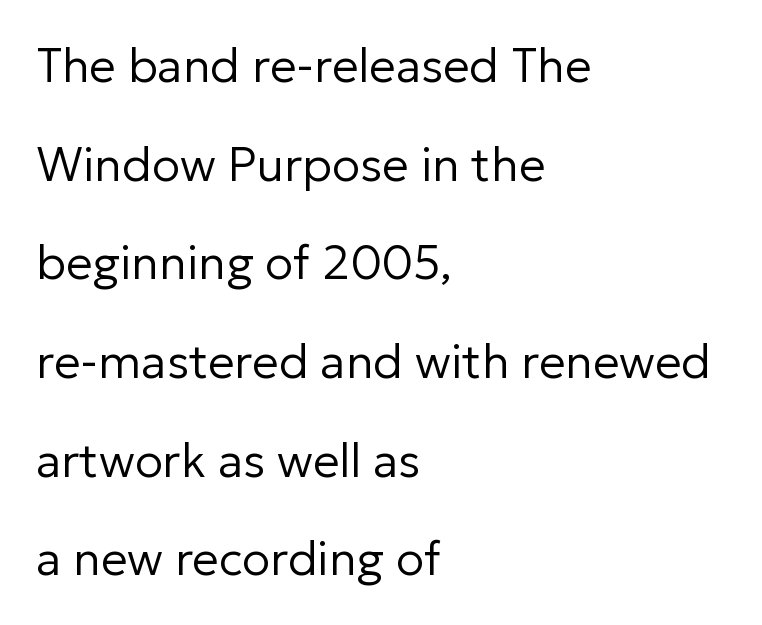
To sum up the face: it is a sans, with no serifs. Words float on clear page, feet unadorned. What stands out about the letter spacing? Nothing — it is the standard amount. Line spacing here is loose.
